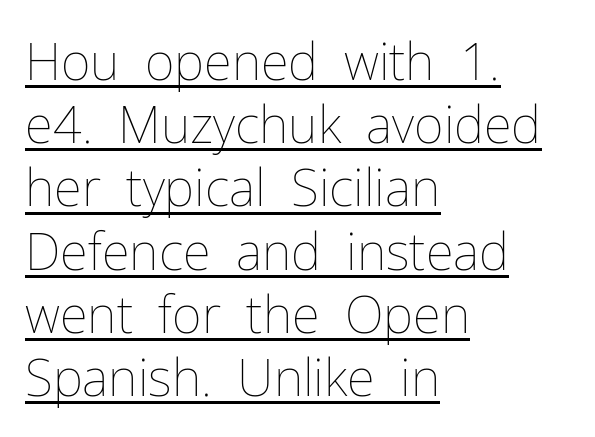
The image shows 51 px thin type, upright; set left-aligned, line spacing 1.24x, normal letter spacing, underlined; low stroke contrast and a medium x-height.
